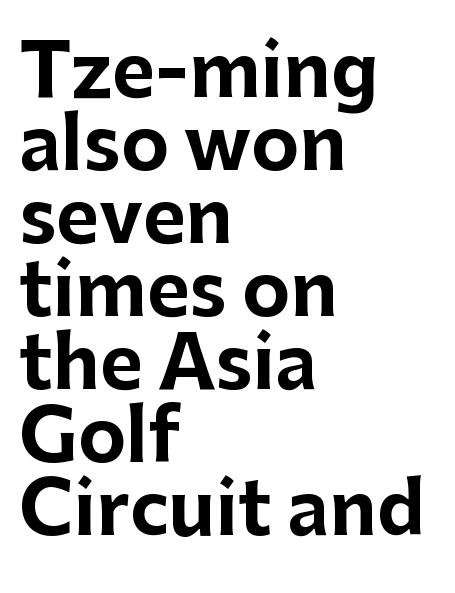
Q: Is the text bold? A: Yes.
Q: Is the text italic (slanted)? A: No, it is upright.
Q: Is the typeface a serif or a sans-serif typeface? A: Sans-serif.
Q: Is the text underlined? A: No.
Q: How is the paragraph aligned? A: Left-aligned.
Q: Is the spacing between letters normal or unusually wide? A: Normal.
Q: Is the spacing between lines tight, normal or loose? A: Tight.
Q: Width (condensed, normal, or wide)? A: Normal.
Q: Stroke contrast? A: Low.
Q: x-height? A: Medium.
Q: Monospaced? A: No.
